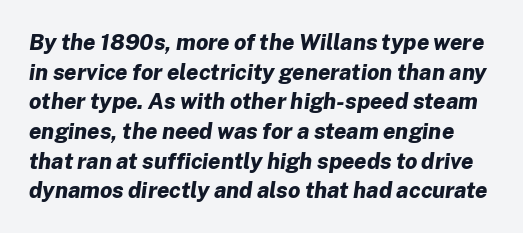
Is the type slanted? Yes — the strokes lean at a clear angle. Just letters on the line, the space beneath them empty. Is there much room between lines? A standard amount, neither cramped nor airy. The line texture is even and compact thanks to regular tracking. Chunky letters — that's bold for sure.
